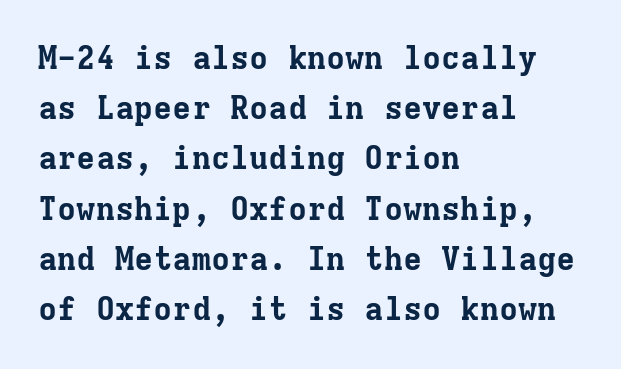
{"serif": "yes", "italic": "no", "bold": "yes", "weight": "bold", "width": "normal", "stroke_contrast": "low", "x_height": "medium", "monospaced": "yes", "underline": "no", "align": "left", "line_spacing": "normal", "line_spacing_ratio": 1.57, "letter_spacing": "normal", "letter_spacing_em": 0.0, "glyph_px": 32}
